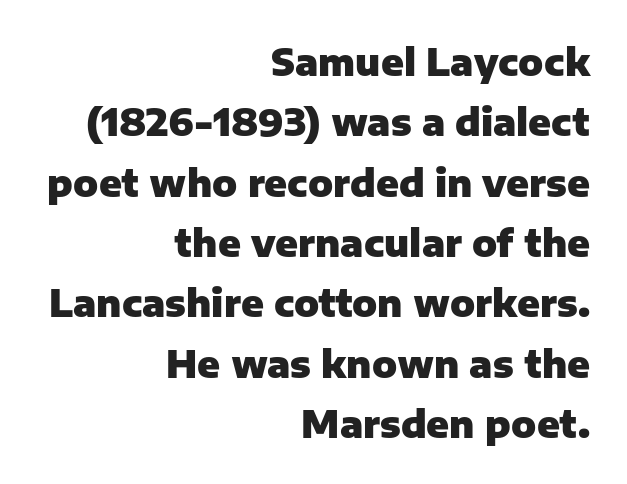
The image shows 37 px heavy sans-serif type, upright; set right-aligned, normal line spacing (1.63x), normal letter spacing, not underlined; low stroke contrast and a medium x-height.
